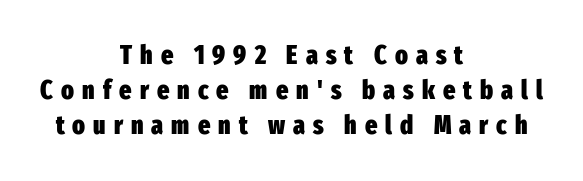
Q: Is the text bold? A: Yes.
Q: Is the text italic (slanted)? A: No, it is upright.
Q: Is the text underlined? A: No.
Q: How is the paragraph aligned? A: Centered.
Q: Is the spacing between letters normal or unusually wide? A: Unusually wide.
Q: Is the spacing between lines tight, normal or loose? A: Normal.
